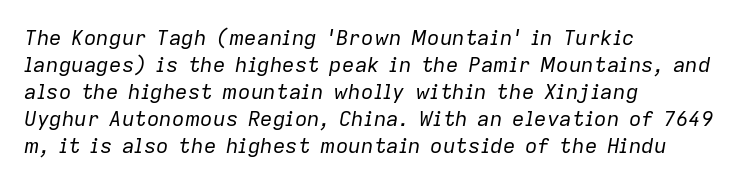
Q: Is the text bold? A: No.
Q: Is the text italic (slanted)? A: Yes, it leans right by about 9 degrees.
Q: Is the text underlined? A: No.
Q: How is the paragraph aligned? A: Left-aligned.
Q: Is the spacing between letters normal or unusually wide? A: Normal.
Q: Is the spacing between lines tight, normal or loose? A: Normal.
